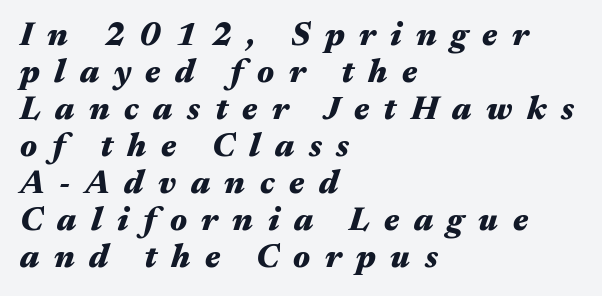
Q: Is the text bold? A: Yes.
Q: Is the text italic (slanted)? A: Yes, it leans right by about 17 degrees.
Q: Is the text underlined? A: No.
Q: How is the paragraph aligned? A: Left-aligned.
Q: Is the spacing between letters normal or unusually wide? A: Unusually wide.
Q: Is the spacing between lines tight, normal or loose? A: Tight.
Q: Width (condensed, normal, or wide)? A: Wide.
Q: Stroke contrast? A: Medium.
Q: x-height? A: Medium.
Q: Monospaced? A: No.
